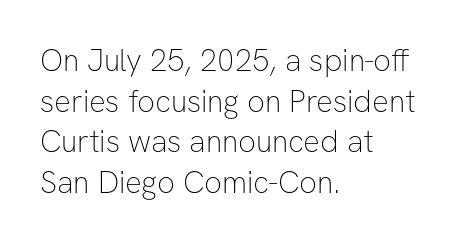
The image shows 31 px thin sans-serif type, upright; set left-aligned, normal line spacing (1.31x), normal letter spacing, not underlined; low stroke contrast and a medium x-height.
